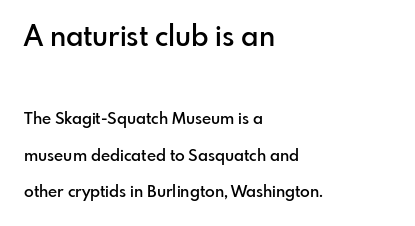
The image shows 28 px semibold sans-serif type, upright; set left-aligned, loose line spacing (2.3x), normal letter spacing, not underlined; the first (top) block is 1.75x larger; low stroke contrast and a small x-height.
